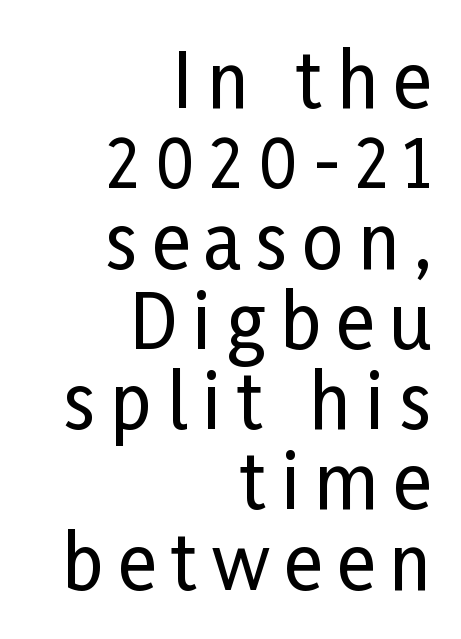
Q: Is the text italic (slanted)? A: No, it is upright.
Q: Is the typeface a serif or a sans-serif typeface? A: Sans-serif.
Q: Is the text underlined? A: No.
Q: How is the paragraph aligned? A: Right-aligned.
Q: Is the spacing between letters normal or unusually wide? A: Unusually wide.
Q: Is the spacing between lines tight, normal or loose? A: Tight.
Q: Width (condensed, normal, or wide)? A: Condensed.
Q: Stroke contrast? A: Low.
Q: x-height? A: Medium.
Q: Monospaced? A: No.
